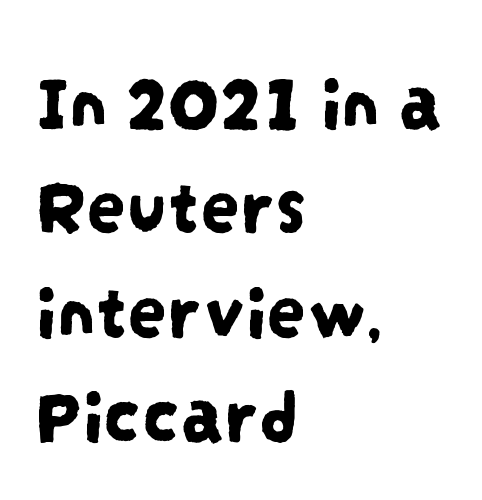
No extra tracking has been applied to these lines. A student would call this left alignment; a typographer would say flush left, rag right. The leading is moderate, giving the passage an even texture. Stroke terminals: plain, sans-serif.
